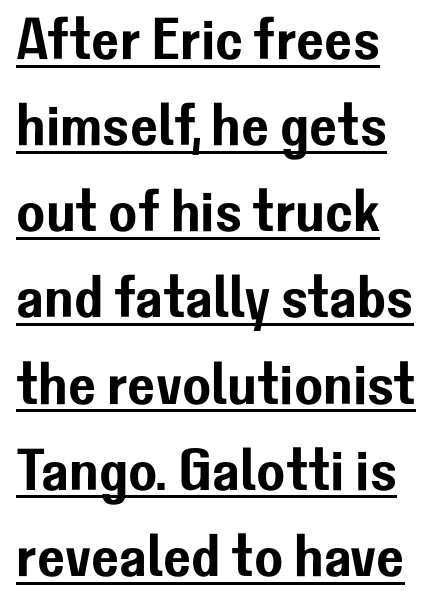
Q: Is the text italic (slanted)? A: No, it is upright.
Q: Is the typeface a serif or a sans-serif typeface? A: Sans-serif.
Q: Is the text underlined? A: Yes.
Q: Is the spacing between letters normal or unusually wide? A: Normal.
Q: Is the spacing between lines tight, normal or loose? A: Normal.
Q: Width (condensed, normal, or wide)? A: Normal.
Q: Stroke contrast? A: Low.
Q: x-height? A: Medium.
Q: Monospaced? A: No.
